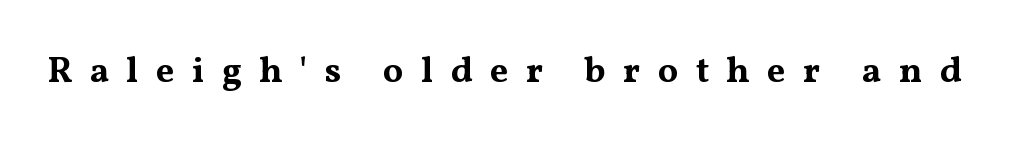
Q: Is the text bold? A: Yes.
Q: Is the text italic (slanted)? A: No, it is upright.
Q: Is the typeface a serif or a sans-serif typeface? A: Serif.
Q: Is the text underlined? A: No.
Q: Is the spacing between letters normal or unusually wide? A: Unusually wide.
Q: Width (condensed, normal, or wide)? A: Wide.
Q: Stroke contrast? A: Medium.
Q: x-height? A: Medium.
Q: Monospaced? A: No.
